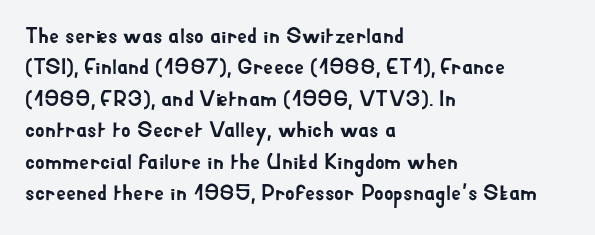
Quick note: underline off. Interline gaps are of average width in this sample. Notice how the stems are strictly vertical — no italics here. How are the letters spaced? Ordinarily, with no added tracking. The lines are quadded left.
